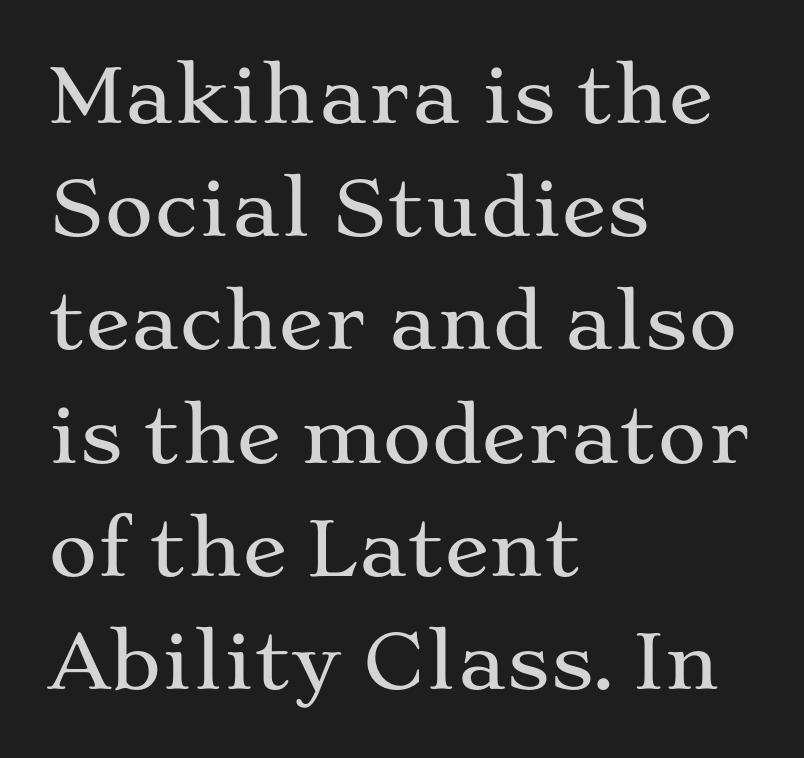
Notice how the stems are strictly vertical — no italics here. Serifs: yes, visible at the terminals of the letterforms. The lines in this sample share a left origin and differ only in where they stop. Vertically, the passage feels balanced, rows spaced as you'd expect. These lines are rendered in a variable-pitch font.
